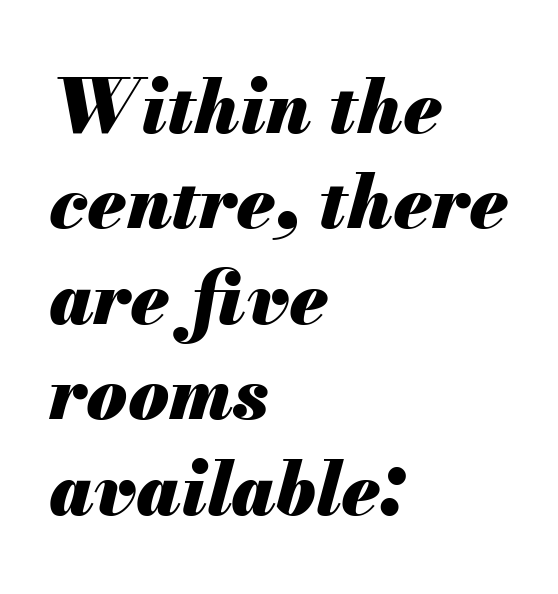
Honestly, the row spacing looks completely unremarkable. The rendering uses natural spacing where letterforms have individual widths. The letters are bold, with thick, heavy strokes. If you drew a ruler down the left edge, every line would touch it. Glyph-to-glyph distance matches everyday printed text. This rendering features lettering with no underline.
